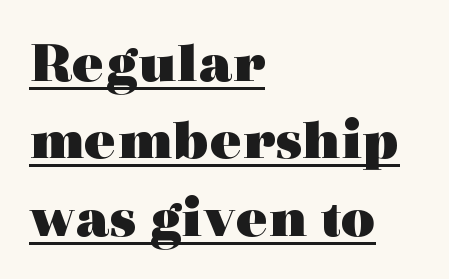
Q: Is the text bold? A: Yes.
Q: Is the text italic (slanted)? A: No, it is upright.
Q: Is the typeface a serif or a sans-serif typeface? A: Serif.
Q: Is the text underlined? A: Yes.
Q: How is the paragraph aligned? A: Left-aligned.
Q: Is the spacing between letters normal or unusually wide? A: Normal.
Q: Is the spacing between lines tight, normal or loose? A: Normal.
Q: Width (condensed, normal, or wide)? A: Wide.
Q: x-height? A: Medium.
Q: Monospaced? A: No.
